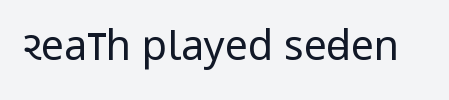
Here the designer chose a conventional face with non-uniform glyph widths. Any mark beneath the type? The region is blank. Check where the strokes stop: nothing finishes them off — pure sans. The typesetting does not lean heavy: it is not bold. The letters sit at their default tracking, neither squeezed nor spread. A roman cut, with each character standing at attention.
